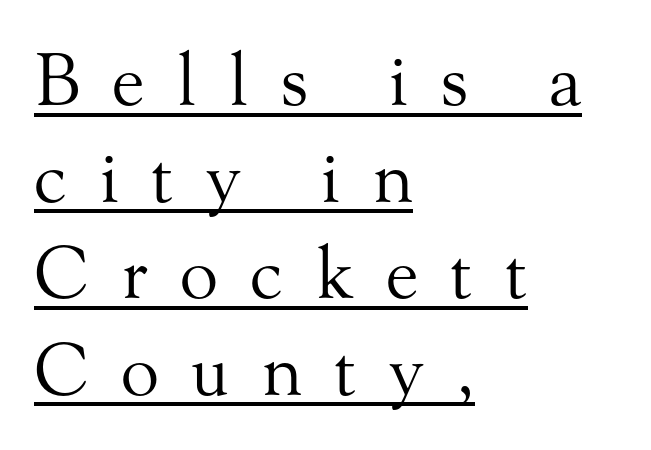
{"serif": "yes", "italic": "no", "bold": "no", "weight": "regular", "width": "normal", "stroke_contrast": "medium", "x_height": "small", "monospaced": "no", "underline": "yes", "align": "left", "line_spacing": "normal", "line_spacing_ratio": 1.36, "letter_spacing": "wide", "letter_spacing_em": 0.45, "glyph_px": 71}
